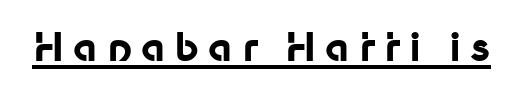
Q: Is the text bold? A: Yes.
Q: Is the text italic (slanted)? A: No, it is upright.
Q: Is the typeface a serif or a sans-serif typeface? A: Sans-serif.
Q: Is the text underlined? A: Yes.
Q: Is the spacing between letters normal or unusually wide? A: Unusually wide.
Q: Width (condensed, normal, or wide)? A: Normal.
Q: Stroke contrast? A: Low.
Q: x-height? A: Medium.
Q: Monospaced? A: No.
